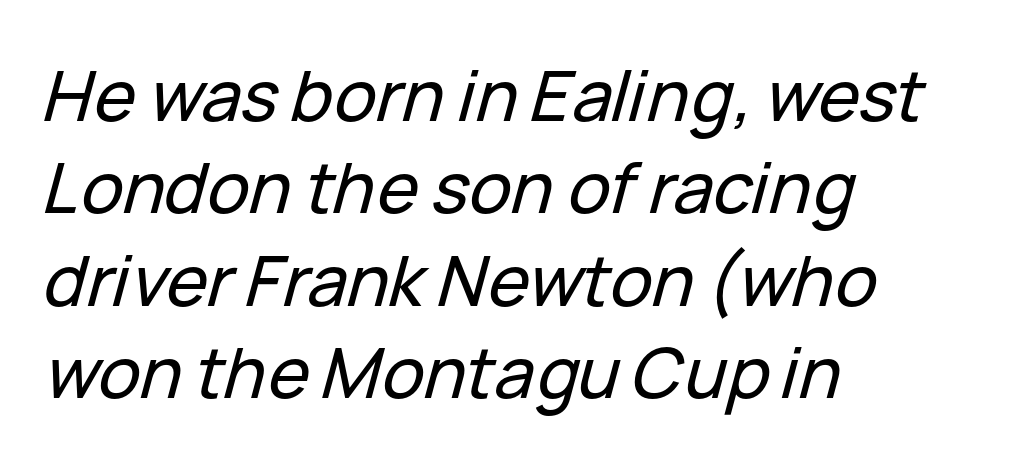
Each line starts at the same left margin while the right side varies. The horizontal fit of the characters is conventional and even. A clean baseline with only descenders dipping below it. The letters are slanted; this is an italic face. These lines are rendered in a variable-pitch font. Evenly set lines give the paragraph a standard silhouette.
